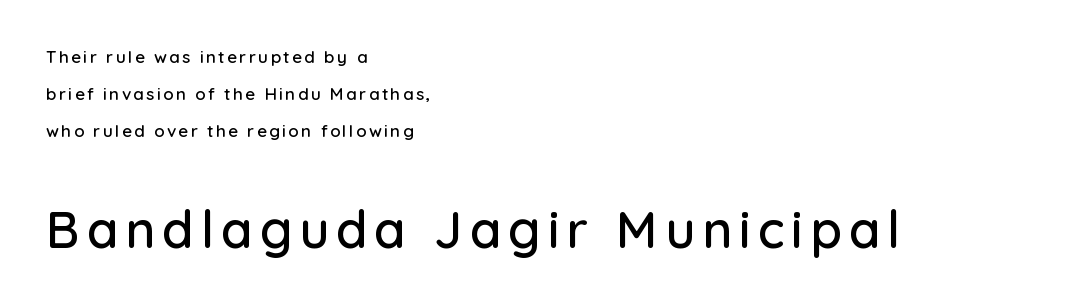
Proportional: the letters do not fall into vertical columns. Each new line begins a long way beneath the previous one. This rendering features lettering with no underline. Grotesque or geometric, the face here clearly has no serifs. These lines were composed using upright roman letters. The rendering enlarges the type as you move from the upper chunk to the lower.
